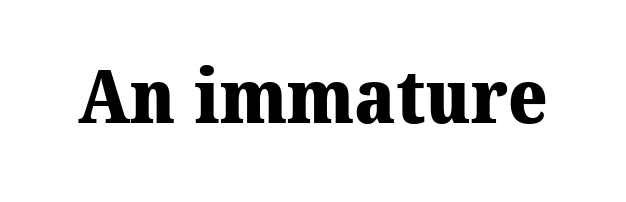
{"serif": "yes", "bold": "yes", "weight": "heavy", "width": "normal", "stroke_contrast": "medium", "x_height": "medium", "monospaced": "no", "underline": "no", "letter_spacing": "normal", "letter_spacing_em": 0.0, "glyph_px": 75}
